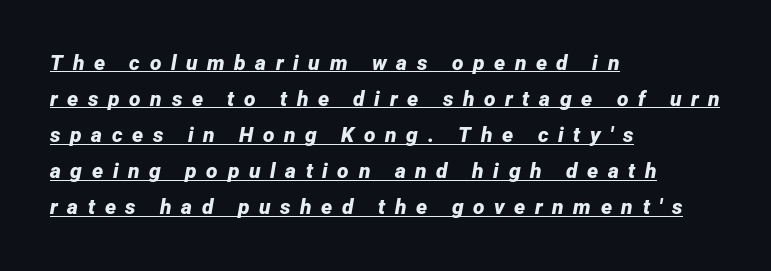
{"italic": "yes", "lean": "right", "slant_degrees": 12, "bold": "yes", "underline": "yes", "align": "left", "line_spacing_ratio": 1.72, "letter_spacing": "wide", "letter_spacing_em": 0.46, "glyph_px": 21}
